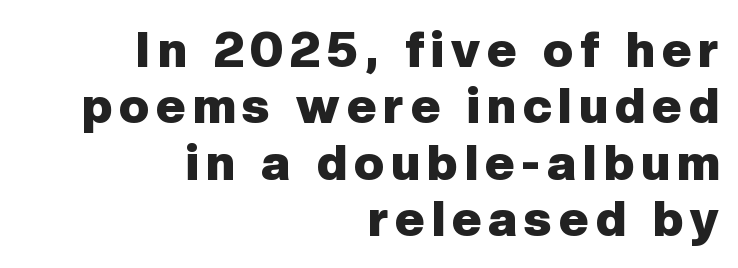
The image shows 50 px heavy sans-serif type, upright; set right-aligned, tight line spacing (1.13x), not underlined; low stroke contrast and a medium x-height.
